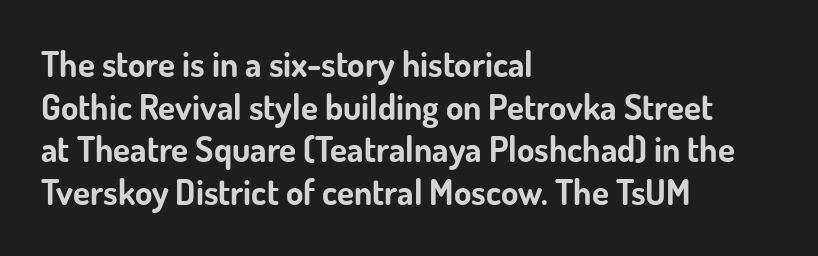
{"serif": "no", "italic": "no", "bold": "yes", "weight": "bold", "width": "normal", "stroke_contrast": "low", "x_height": "small", "monospaced": "no", "underline": "no", "align": "left", "line_spacing_ratio": 1.22, "letter_spacing": "normal", "letter_spacing_em": 0.0, "glyph_px": 35}
